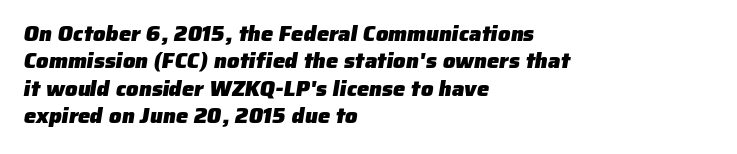
The lines sit at an ordinary, default distance from one another. Has an underline been added? It has not. As a designer I'd log this as weight 700, bold. Reading down the block, your eye returns to a fixed left position each line. Nobody touched the tracking dial on this one.
